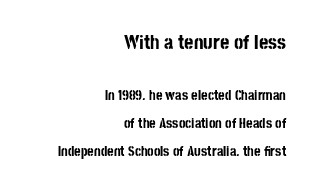
The image shows 20 px bold type, upright; set right-aligned, loose line spacing (2.03x), normal letter spacing, not underlined; the first (top) block is 1.43x larger.
